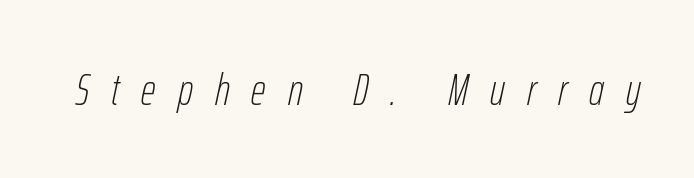
Q: Is the text bold? A: No.
Q: Is the text italic (slanted)? A: Yes, it leans right by about 12 degrees.
Q: Is the text underlined? A: No.
Q: Is the spacing between letters normal or unusually wide? A: Unusually wide.
Q: Width (condensed, normal, or wide)? A: Condensed.
Q: Stroke contrast? A: Low.
Q: x-height? A: Medium.
Q: Monospaced? A: No.
